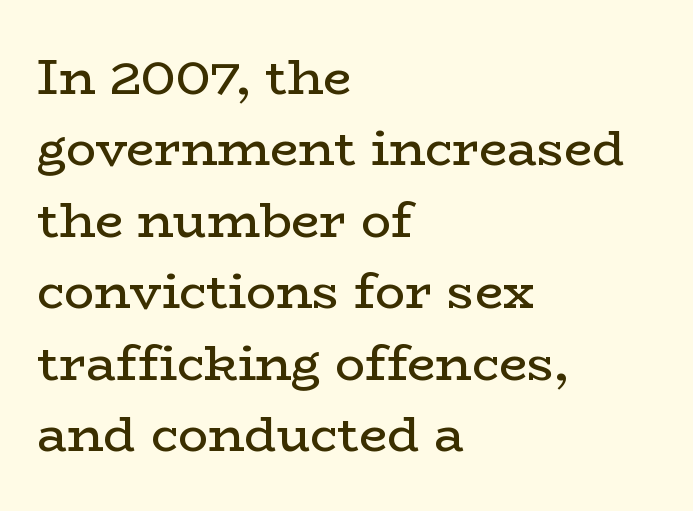
{"serif": "yes", "italic": "no", "bold": "no", "weight": "regular", "width": "wide", "stroke_contrast": "low", "x_height": "medium", "monospaced": "no", "underline": "no", "align": "left", "line_spacing": "normal", "line_spacing_ratio": 1.43, "letter_spacing": "normal", "letter_spacing_em": 0.0, "glyph_px": 50}
